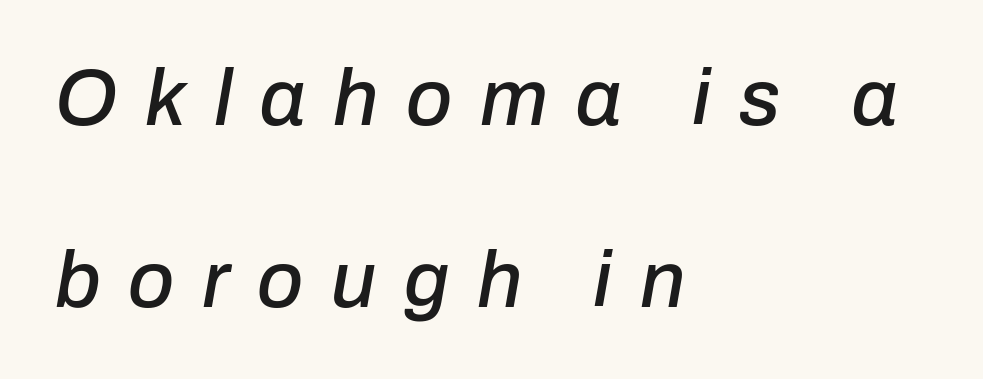
Q: Is the text italic (slanted)? A: Yes, it leans right by about 10 degrees.
Q: Is the text underlined? A: No.
Q: How is the paragraph aligned? A: Left-aligned.
Q: Is the spacing between letters normal or unusually wide? A: Unusually wide.
Q: Is the spacing between lines tight, normal or loose? A: Loose.
Q: Width (condensed, normal, or wide)? A: Normal.
Q: Stroke contrast? A: Low.
Q: x-height? A: Medium.
Q: Monospaced? A: No.
